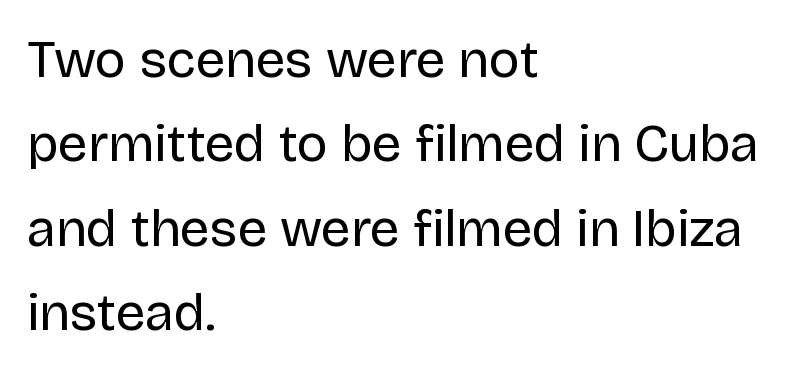
{"serif": "no", "italic": "no", "bold": "no", "weight": "regular", "width": "normal", "stroke_contrast": "low", "x_height": "large", "monospaced": "no", "underline": "no", "align": "left", "line_spacing": "normal", "line_spacing_ratio": 1.59, "letter_spacing": "normal", "letter_spacing_em": 0.0, "glyph_px": 53}
